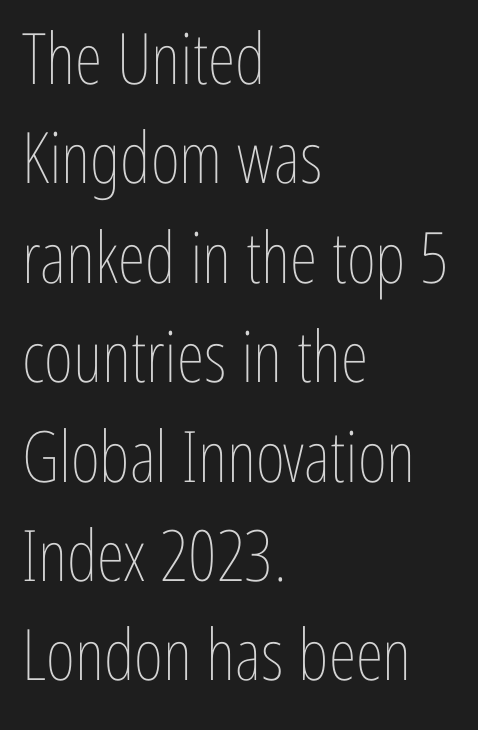
{"italic": "no", "bold": "no", "weight": "thin", "width": "condensed", "stroke_contrast": "low", "x_height": "medium", "monospaced": "no", "underline": "no", "align": "left", "line_spacing": "normal", "line_spacing_ratio": 1.4, "letter_spacing": "normal", "letter_spacing_em": 0.0, "glyph_px": 71}
